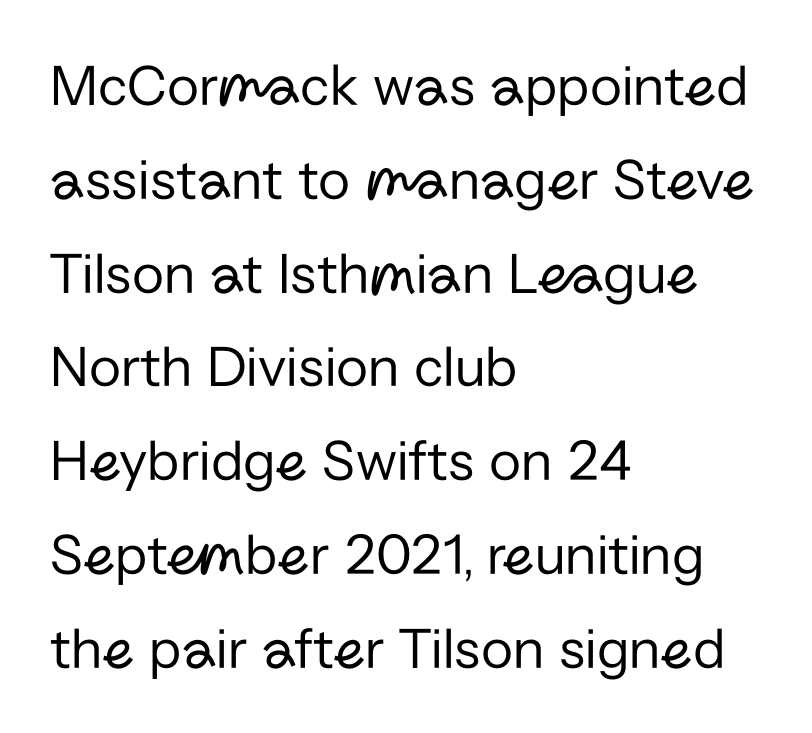
Q: Is the text bold? A: No.
Q: Is the text italic (slanted)? A: No, it is upright.
Q: Is the typeface a serif or a sans-serif typeface? A: Sans-serif.
Q: Is the text underlined? A: No.
Q: How is the paragraph aligned? A: Left-aligned.
Q: Is the spacing between letters normal or unusually wide? A: Normal.
Q: Is the spacing between lines tight, normal or loose? A: Normal.
Q: Width (condensed, normal, or wide)? A: Normal.
Q: Stroke contrast? A: Low.
Q: x-height? A: Medium.
Q: Monospaced? A: No.
